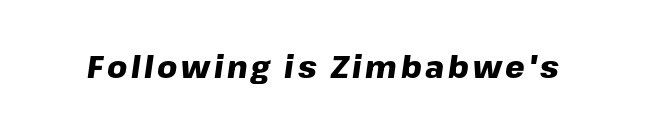
Honestly, there is no underline to notice here at all. These words are printed bold, with thick strokes throughout. Varying glyph widths throughout — classic text-font behaviour. Compared with ordinary roman type, these characters are visibly tilted.
